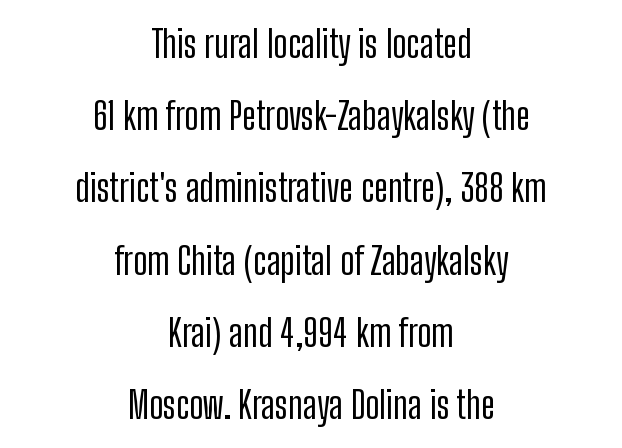
The image shows 38 px condensed sans-serif type, upright; set centered, loose line spacing (1.9x), normal letter spacing, not underlined; low stroke contrast and a medium x-height.
